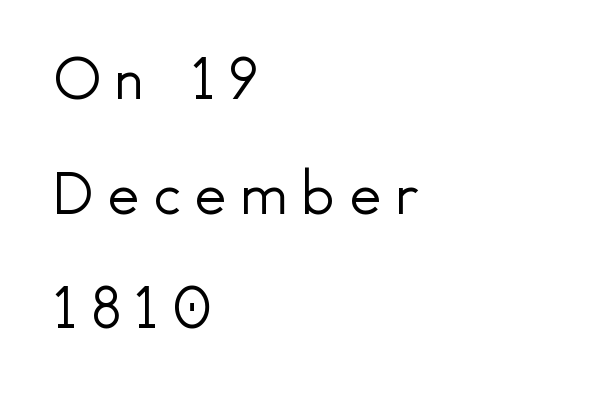
The image shows 61 px light sans-serif type, upright; set left-aligned, line spacing 1.88x, unusually wide letter spacing (+0.22 em), not underlined; a small x-height.
